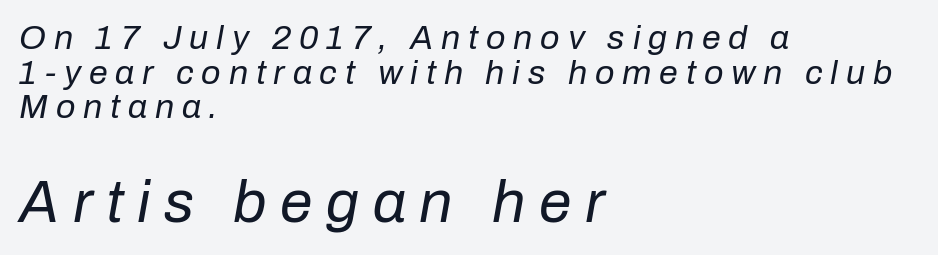
Q: Is the text bold? A: No.
Q: Is the text italic (slanted)? A: Yes, it leans right by about 10 degrees.
Q: Is the text underlined? A: No.
Q: How is the paragraph aligned? A: Left-aligned.
Q: Is the spacing between letters normal or unusually wide? A: Unusually wide.
Q: Is the spacing between lines tight, normal or loose? A: Tight.
Q: Which block of text is set in a larger size, the first (top) or the second (bottom)? A: The second (bottom) one.
Q: Width (condensed, normal, or wide)? A: Normal.
Q: Stroke contrast? A: Low.
Q: x-height? A: Medium.
Q: Monospaced? A: No.
